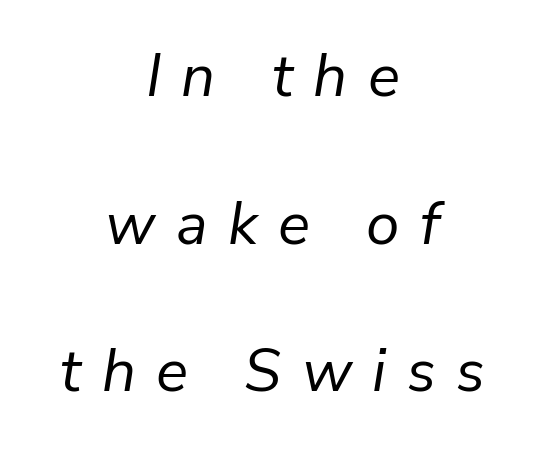
{"italic": "yes", "lean": "right", "slant_degrees": 9, "bold": "no", "weight": "regular", "width": "normal", "stroke_contrast": "low", "x_height": "medium", "monospaced": "no", "underline": "no", "align": "center", "line_spacing": "loose", "line_spacing_ratio": 2.46, "letter_spacing": "wide", "letter_spacing_em": 0.34, "glyph_px": 60}
